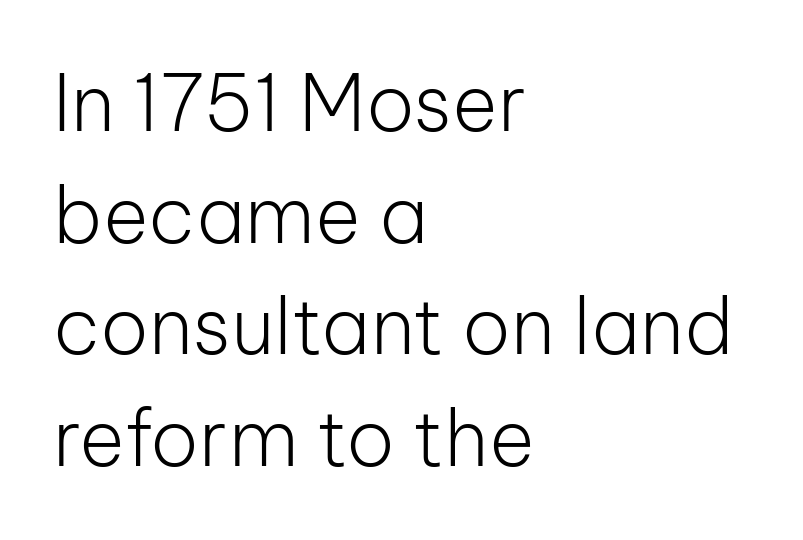
The strokes carry an ordinary text weight at most. Vertical spacing — default. No extra tracking has been applied to these lines. Proportional: the letters do not fall into vertical columns. The space directly below the letters is spotless.
